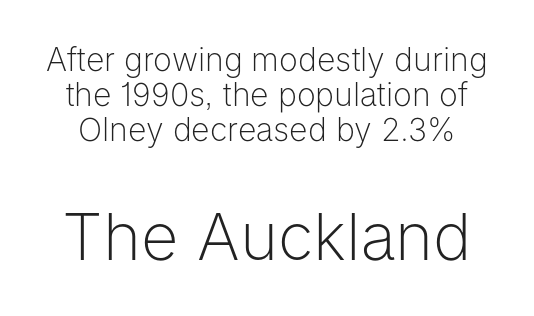
Q: Is the text bold? A: No.
Q: Is the text italic (slanted)? A: No, it is upright.
Q: Is the typeface a serif or a sans-serif typeface? A: Sans-serif.
Q: Is the text underlined? A: No.
Q: Is the spacing between letters normal or unusually wide? A: Normal.
Q: Is the spacing between lines tight, normal or loose? A: Tight.
Q: Which block of text is set in a larger size, the first (top) or the second (bottom)? A: The second (bottom) one.
Q: Width (condensed, normal, or wide)? A: Normal.
Q: Stroke contrast? A: Low.
Q: x-height? A: Medium.
Q: Monospaced? A: No.
